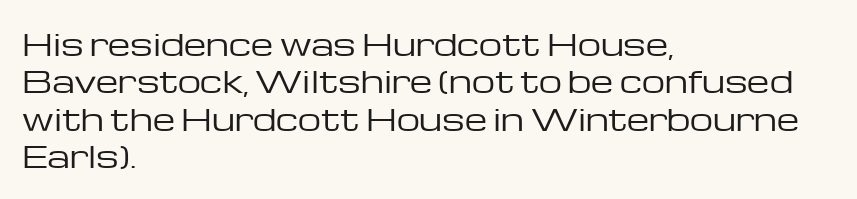
The image shows 29 px regular-weight, wide sans-serif type, upright; set left-aligned, normal line spacing (1.29x), normal letter spacing, not underlined; low stroke contrast and a medium x-height.
